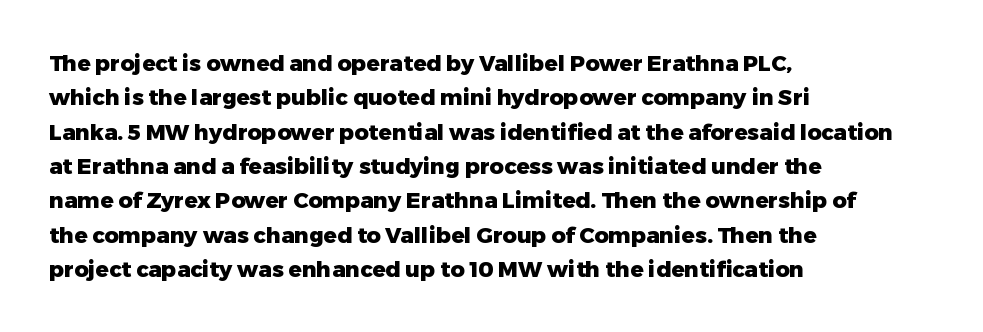
The image shows 22 px bold type, upright; set left-aligned, normal line spacing (1.56x), normal letter spacing, not underlined.
